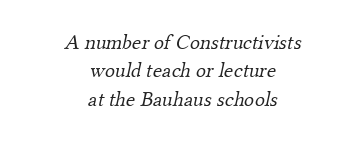
The image shows 21 px text type; set centered, normal line spacing (1.35x), normal letter spacing, not underlined.
